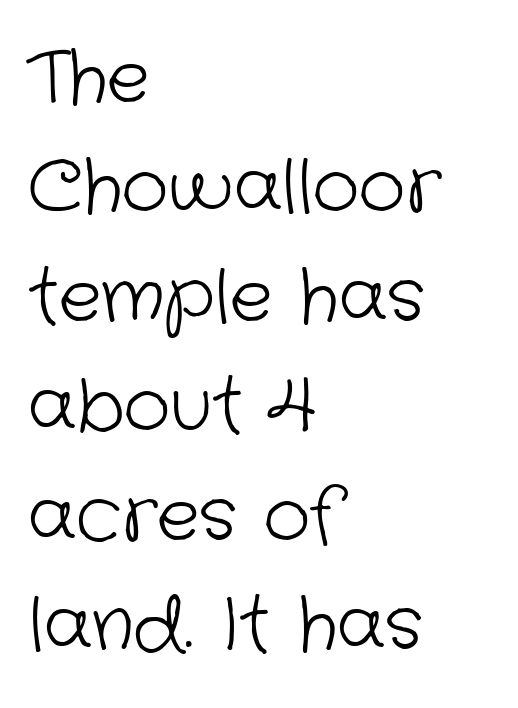
{"serif": "no", "bold": "no", "weight": "light", "width": "normal", "stroke_contrast": "low", "x_height": "medium", "monospaced": "no", "underline": "no", "align": "left", "line_spacing": "normal", "line_spacing_ratio": 1.52, "letter_spacing": "normal", "letter_spacing_em": 0.0, "glyph_px": 72}
